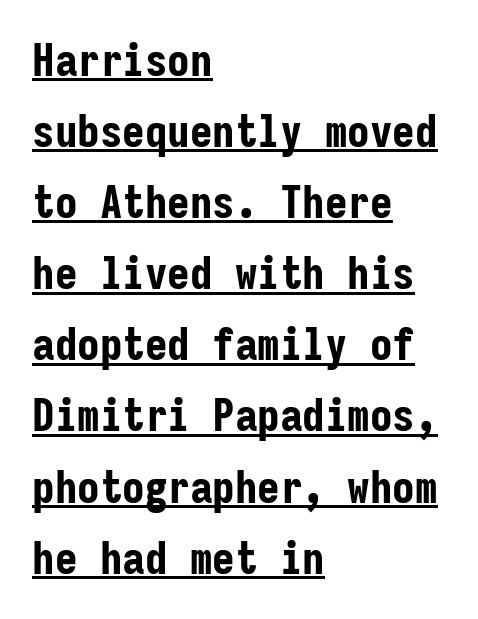
The image shows 45 px bold, condensed sans-serif type, upright, monospaced; set left-aligned, normal line spacing (1.58x), normal letter spacing, underlined; low stroke contrast and a medium x-height.
